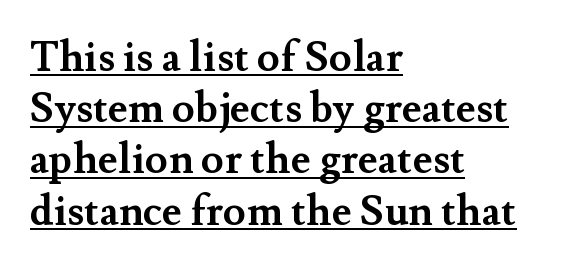
A typesetter would call this proportional, since set widths differ per character. Quick note: underline on. The strokes are fattened all the way to bold. Horizontal alignment here is leftward, the default for most running prose. Quick note: not italic, upright.
